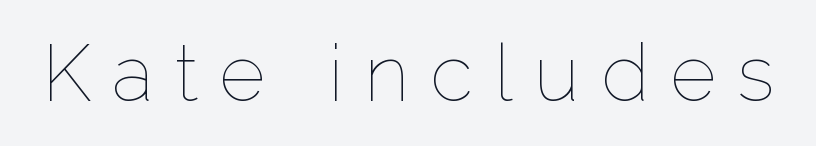
The image shows 79 px thin type, upright; set unusually wide letter spacing (+0.27 em), not underlined; low stroke contrast and a medium x-height.
